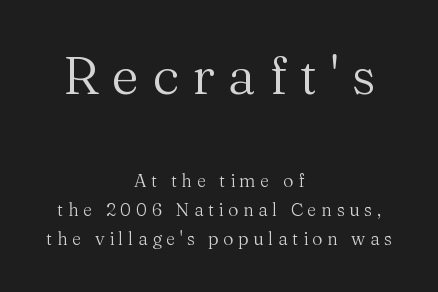
{"serif": "yes", "italic": "no", "bold": "no", "weight": "regular", "width": "normal", "stroke_contrast": "medium", "x_height": "medium", "monospaced": "no", "underline": "no", "align": "center", "line_spacing": "normal", "line_spacing_ratio": 1.6, "letter_spacing": "wide", "letter_spacing_em": 0.25, "larger_block": "first", "size_ratio": 2.94, "glyph_px": 53}
